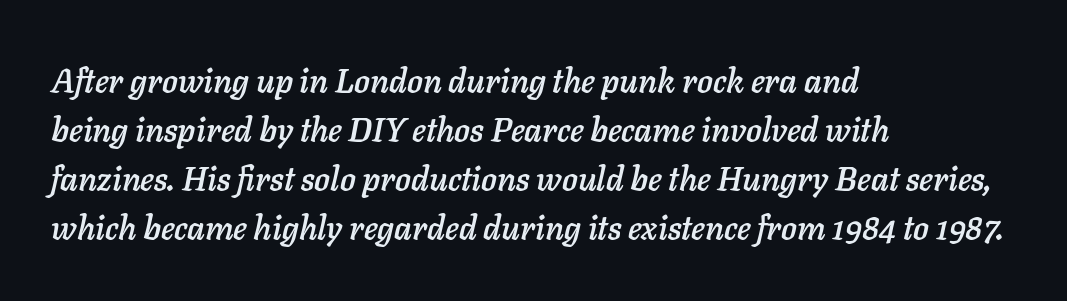
{"italic": "yes", "lean": "right", "slant_degrees": 11, "width": "normal", "stroke_contrast": "low", "x_height": "medium", "monospaced": "no", "underline": "no", "align": "left", "line_spacing": "normal", "line_spacing_ratio": 1.48, "letter_spacing": "normal", "letter_spacing_em": 0.0, "glyph_px": 33}
